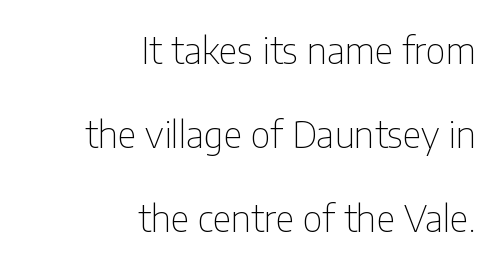
{"serif": "no", "italic": "no", "bold": "no", "weight": "thin", "width": "condensed", "stroke_contrast": "low", "x_height": "medium", "monospaced": "no", "underline": "no", "align": "right", "line_spacing": "loose", "line_spacing_ratio": 2.27, "letter_spacing": "normal", "letter_spacing_em": 0.0, "glyph_px": 37}
